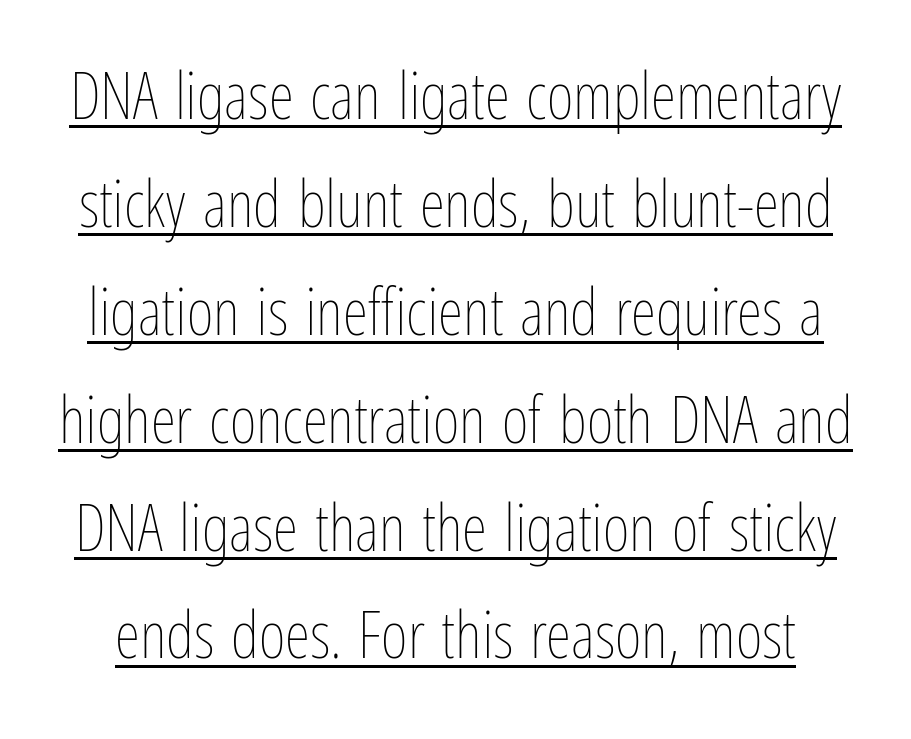
{"italic": "no", "bold": "no", "weight": "thin", "width": "condensed", "stroke_contrast": "low", "x_height": "medium", "monospaced": "no", "underline": "yes", "line_spacing": "normal", "line_spacing_ratio": 1.66, "letter_spacing": "normal", "letter_spacing_em": 0.0, "glyph_px": 65}
